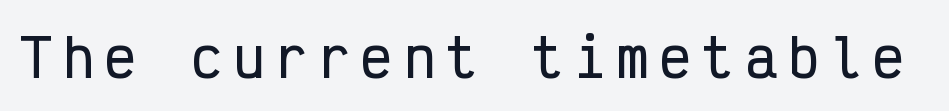
Q: Is the text italic (slanted)? A: No, it is upright.
Q: Is the typeface a serif or a sans-serif typeface? A: Sans-serif.
Q: Is the text underlined? A: No.
Q: Is the spacing between letters normal or unusually wide? A: Unusually wide.
Q: Width (condensed, normal, or wide)? A: Condensed.
Q: Stroke contrast? A: Low.
Q: x-height? A: Medium.
Q: Monospaced? A: Yes.
